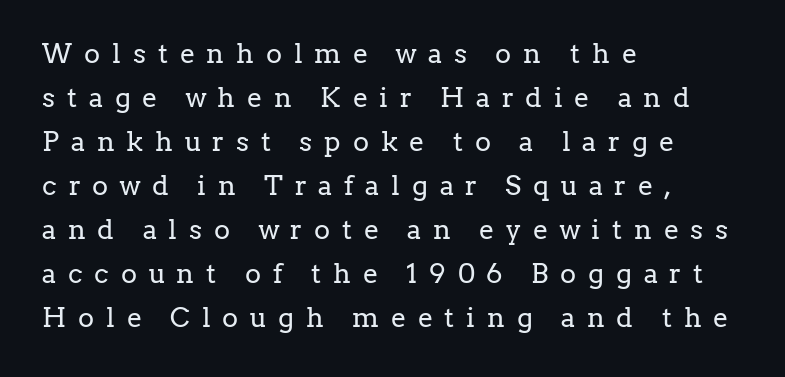
The image shows 27 px text type, upright; set left-aligned, normal line spacing (1.63x), unusually wide letter spacing (+0.44 em), not underlined.
